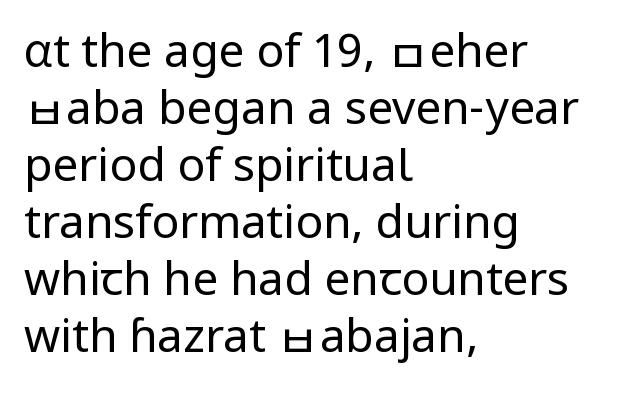
{"serif": "no", "italic": "no", "bold": "no", "weight": "regular", "width": "normal", "stroke_contrast": "low", "x_height": "medium", "monospaced": "no", "underline": "no", "align": "left", "line_spacing_ratio": 1.24, "letter_spacing": "normal", "letter_spacing_em": 0.0, "glyph_px": 46}
